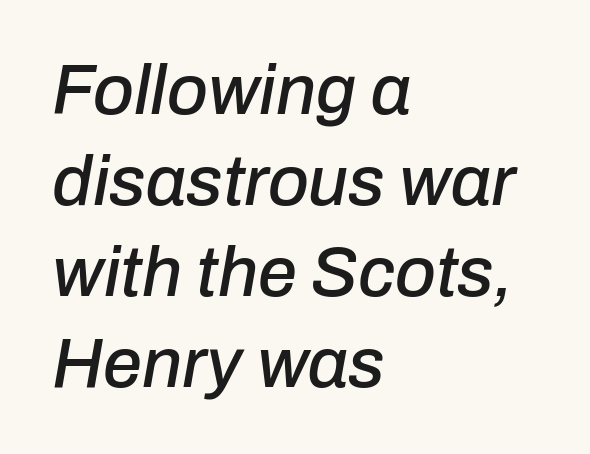
The image shows 70 px text type, italic (leaning right); set left-aligned, normal line spacing (1.3x), normal letter spacing, not underlined; low stroke contrast and a medium x-height.
